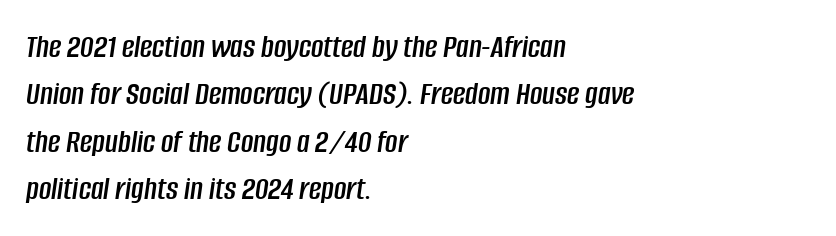
Visually the block forms a straight wall on the left and a jagged coastline on the right. The foot of each line stays bare and open. Quick note: italic. Looks like regular typesetting: each glyph gets only the width it needs. Leading matches the norm, producing a regular column. Honestly, the letter spacing is just normal — you wouldn't notice it.
